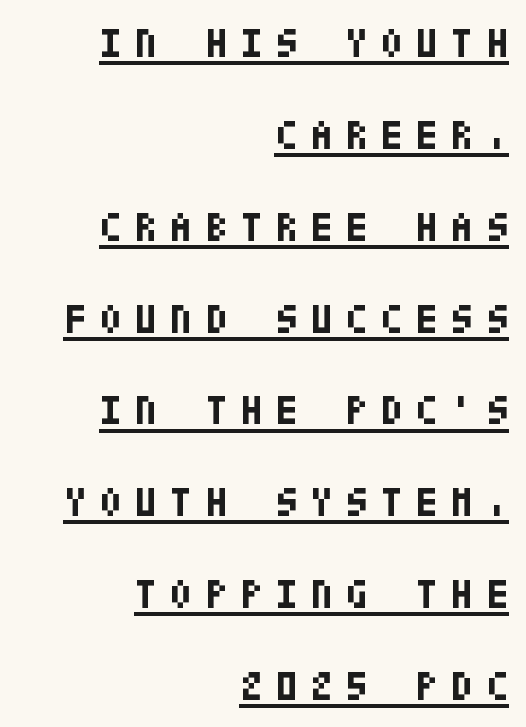
The image shows 41 px bold, condensed sans-serif type, upright; set right-aligned, loose line spacing (2.24x), unusually wide letter spacing (+0.31 em), underlined; low stroke contrast and a large x-height.
